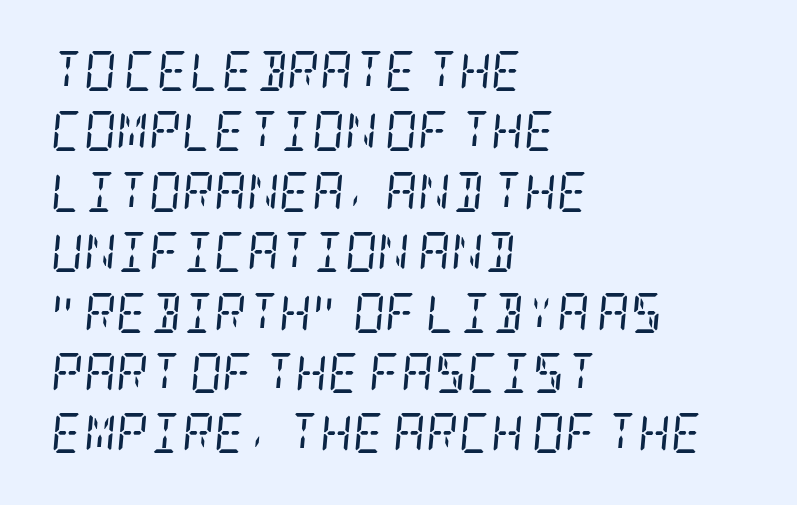
The face used here has a pronounced slope to its letters. Words float on clear page, feet unadorned. Leading matches the norm, producing a regular column. Summary of weight: not heavy and not bold.
